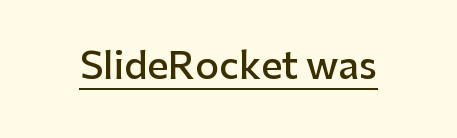
{"serif": "no", "italic": "no", "bold": "semi", "weight": "semibold", "width": "normal", "stroke_contrast": "low", "x_height": "medium", "monospaced": "no", "underline": "yes", "align": "center", "letter_spacing": "normal", "letter_spacing_em": 0.0, "glyph_px": 37}
